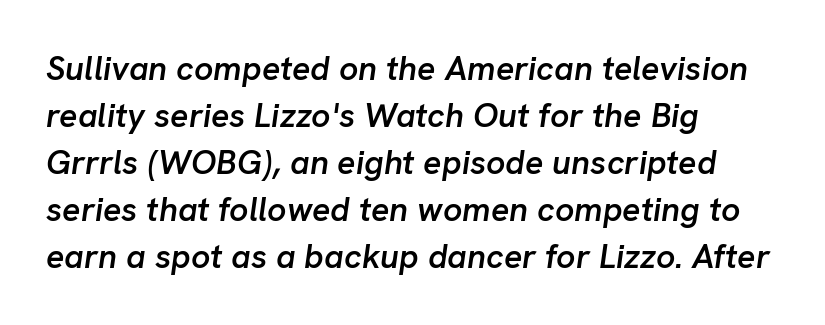
A typesetter would call this leading conventional body-copy spacing. Looking at the ascenders, they clearly lean. The rendering uses natural spacing where letterforms have individual widths. A semibold gives these letters moderate extra thickness, short of bold.
